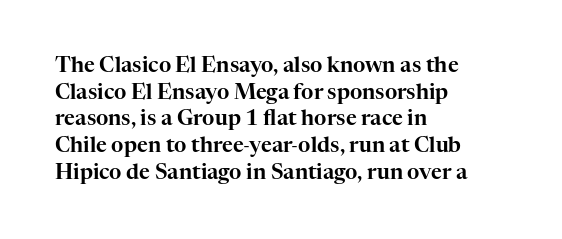
Q: Is the text italic (slanted)? A: No, it is upright.
Q: Is the text underlined? A: No.
Q: How is the paragraph aligned? A: Left-aligned.
Q: Is the spacing between letters normal or unusually wide? A: Normal.
Q: Is the spacing between lines tight, normal or loose? A: Normal.
